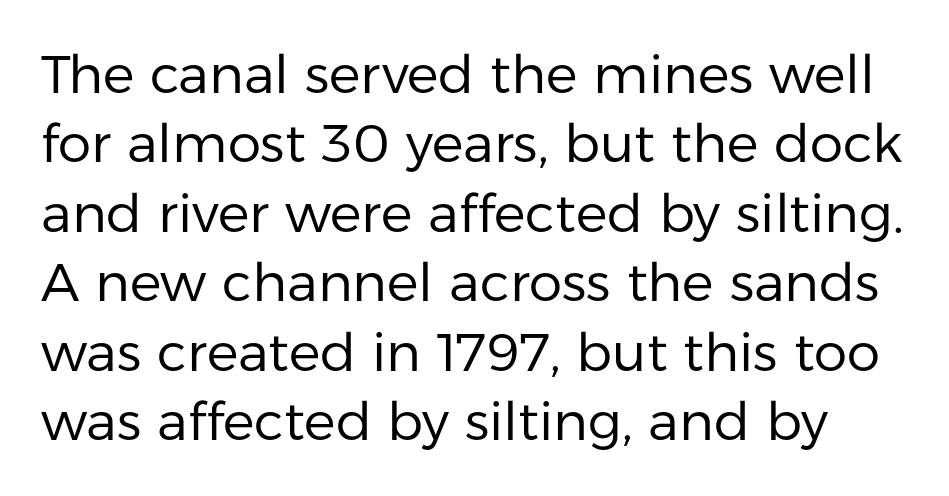
The image shows 53 px regular-weight sans-serif type, upright; set normal line spacing (1.31x), normal letter spacing, not underlined; low stroke contrast and a medium x-height.
